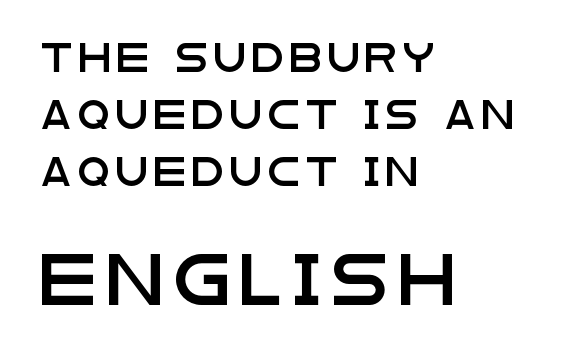
Q: Is the text italic (slanted)? A: No, it is upright.
Q: Is the typeface a serif or a sans-serif typeface? A: Sans-serif.
Q: Is the text underlined? A: No.
Q: How is the paragraph aligned? A: Left-aligned.
Q: Is the spacing between letters normal or unusually wide? A: Unusually wide.
Q: Is the spacing between lines tight, normal or loose? A: Loose.
Q: Which block of text is set in a larger size, the first (top) or the second (bottom)? A: The second (bottom) one.
Q: Width (condensed, normal, or wide)? A: Wide.
Q: Stroke contrast? A: Low.
Q: x-height? A: Large.
Q: Monospaced? A: No.
